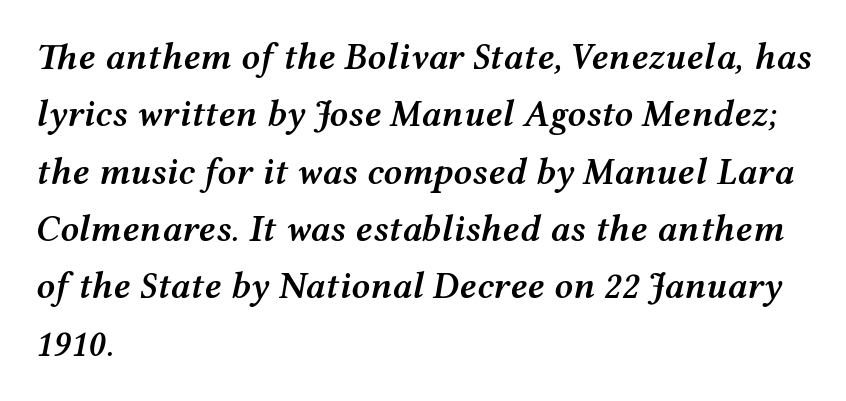
On the weight axis this lands at semibold, roughly 600. The gap between lines stays unmarked. Note the varied advance widths — an 'i' is clearly narrower than an 'm'. Leading matches the norm, producing a regular column. When letters slant like this, we call the style italic. Compared with typical body copy, the letter spacing here is the same.
